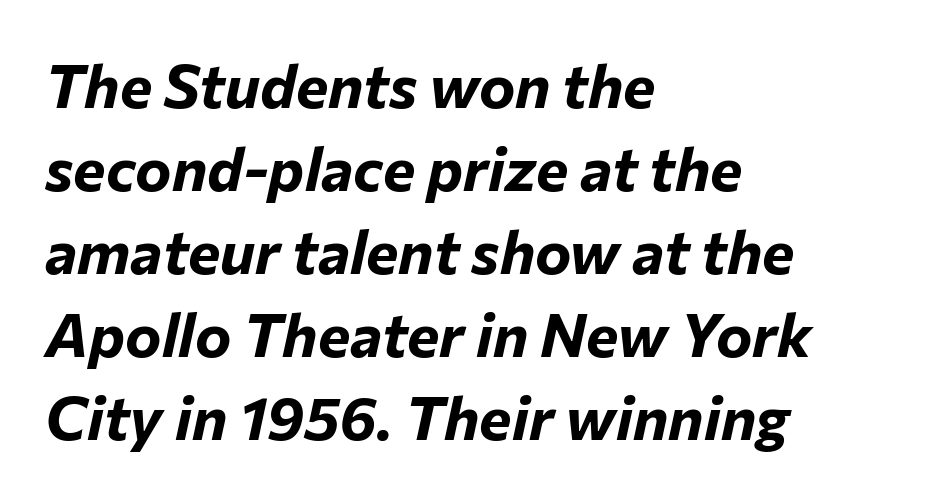
Q: Is the text bold? A: Yes.
Q: Is the text italic (slanted)? A: Yes, it leans right by about 12 degrees.
Q: Is the text underlined? A: No.
Q: How is the paragraph aligned? A: Left-aligned.
Q: Is the spacing between letters normal or unusually wide? A: Normal.
Q: Is the spacing between lines tight, normal or loose? A: Normal.
Q: Width (condensed, normal, or wide)? A: Normal.
Q: Stroke contrast? A: Low.
Q: x-height? A: Medium.
Q: Monospaced? A: No.
